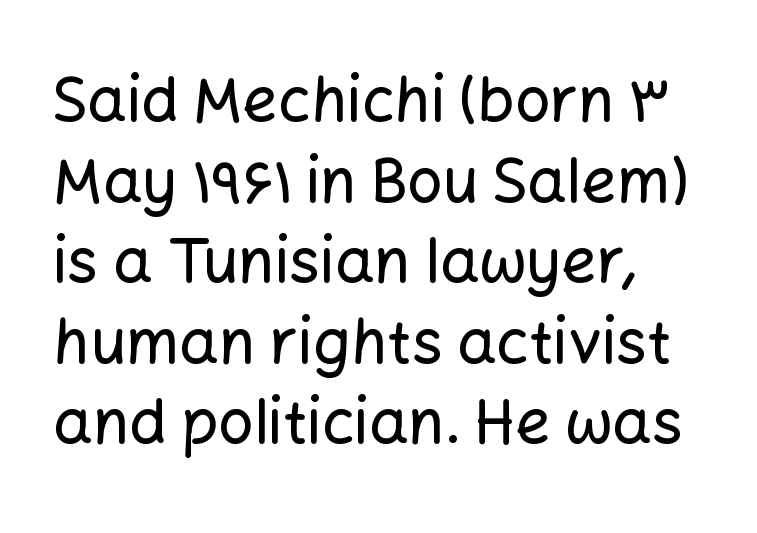
A typesetter would mark this as roman, not italic. The glyphs in this specimen are sans serif. Summary of vertical rhythm: regular, with standard interline spacing. A typesetter would call this proportional, since set widths differ per character.
